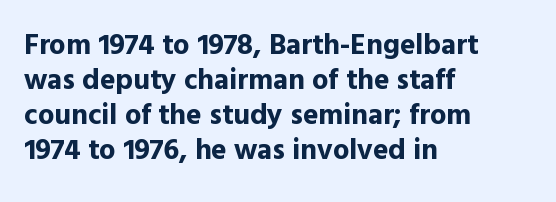
Q: Is the text bold? A: Yes.
Q: Is the text italic (slanted)? A: No, it is upright.
Q: Is the typeface a serif or a sans-serif typeface? A: Sans-serif.
Q: Is the text underlined? A: No.
Q: How is the paragraph aligned? A: Left-aligned.
Q: Is the spacing between letters normal or unusually wide? A: Normal.
Q: Width (condensed, normal, or wide)? A: Normal.
Q: x-height? A: Medium.
Q: Monospaced? A: No.
